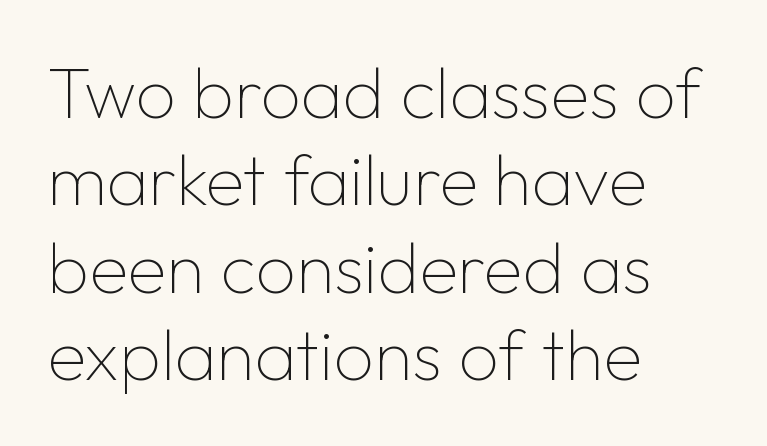
Q: Is the text bold? A: No.
Q: Is the text italic (slanted)? A: No, it is upright.
Q: Is the typeface a serif or a sans-serif typeface? A: Sans-serif.
Q: Is the text underlined? A: No.
Q: How is the paragraph aligned? A: Left-aligned.
Q: Is the spacing between letters normal or unusually wide? A: Normal.
Q: Width (condensed, normal, or wide)? A: Normal.
Q: Stroke contrast? A: Low.
Q: x-height? A: Medium.
Q: Monospaced? A: No.
